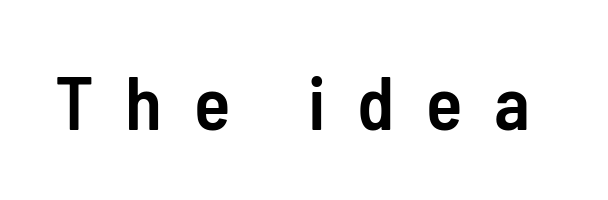
Q: Is the text bold? A: Semi-bold.
Q: Is the text italic (slanted)? A: No, it is upright.
Q: Is the typeface a serif or a sans-serif typeface? A: Sans-serif.
Q: Is the text underlined? A: No.
Q: Is the spacing between letters normal or unusually wide? A: Unusually wide.
Q: Width (condensed, normal, or wide)? A: Condensed.
Q: Stroke contrast? A: Low.
Q: x-height? A: Medium.
Q: Monospaced? A: No.
